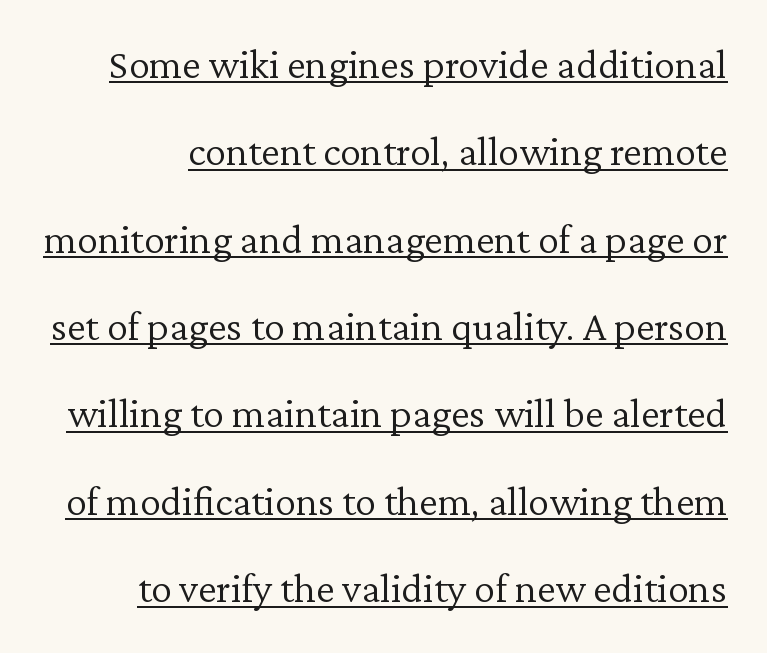
Q: Is the text bold? A: No.
Q: Is the text italic (slanted)? A: No, it is upright.
Q: Is the typeface a serif or a sans-serif typeface? A: Serif.
Q: Is the text underlined? A: Yes.
Q: Is the spacing between letters normal or unusually wide? A: Normal.
Q: Is the spacing between lines tight, normal or loose? A: Loose.
Q: Width (condensed, normal, or wide)? A: Normal.
Q: Stroke contrast? A: Low.
Q: x-height? A: Medium.
Q: Monospaced? A: No.
